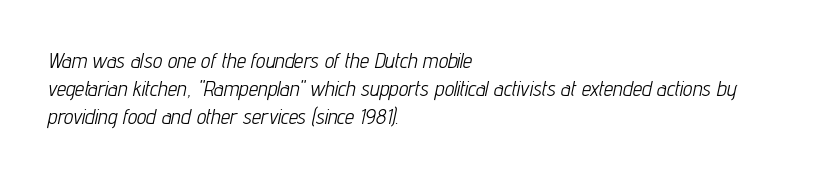
The image shows 21 px text type, italic (leaning right); set left-aligned, normal line spacing (1.34x), normal letter spacing, not underlined.
